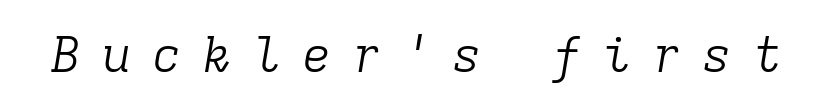
Q: Is the text bold? A: No.
Q: Is the text italic (slanted)? A: Yes, it leans right by about 9 degrees.
Q: Is the typeface a serif or a sans-serif typeface? A: Serif.
Q: Is the text underlined? A: No.
Q: Is the spacing between letters normal or unusually wide? A: Unusually wide.
Q: Width (condensed, normal, or wide)? A: Normal.
Q: Stroke contrast? A: Low.
Q: x-height? A: Medium.
Q: Monospaced? A: Yes.
